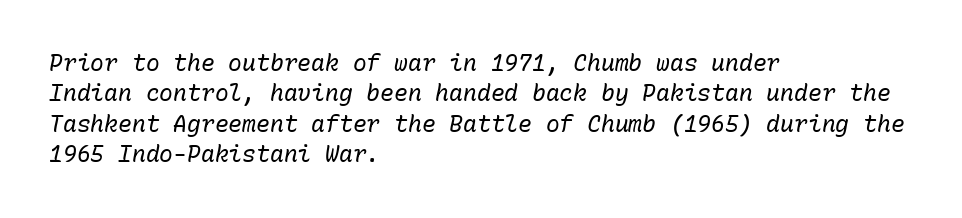
{"italic": "yes", "lean": "right", "slant_degrees": 10, "bold": "no", "underline": "no", "align": "left", "line_spacing": "normal", "line_spacing_ratio": 1.32, "letter_spacing": "normal", "letter_spacing_em": 0.0, "glyph_px": 23}
